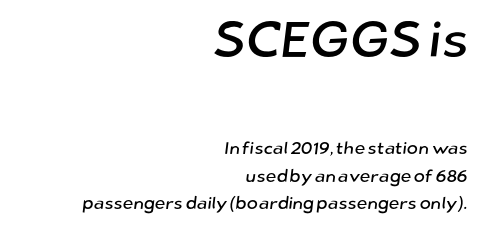
{"serif": "no", "width": "normal", "stroke_contrast": "low", "x_height": "medium", "monospaced": "no", "underline": "no", "align": "right", "line_spacing": "normal", "line_spacing_ratio": 1.63, "letter_spacing": "normal", "letter_spacing_em": 0.0, "larger_block": "first", "size_ratio": 3.0, "glyph_px": 51}
